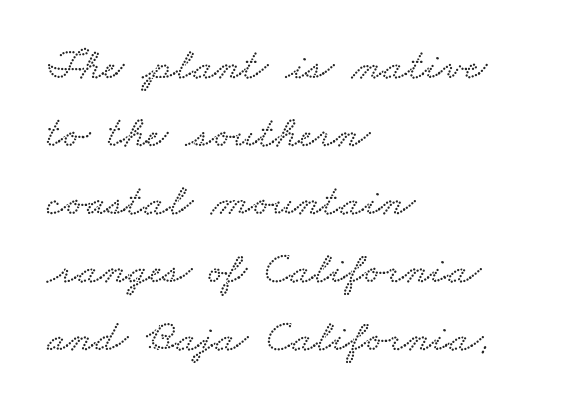
The image shows 45 px wide type; set left-aligned, normal line spacing (1.51x), normal letter spacing, not underlined; low stroke contrast and a small x-height.
